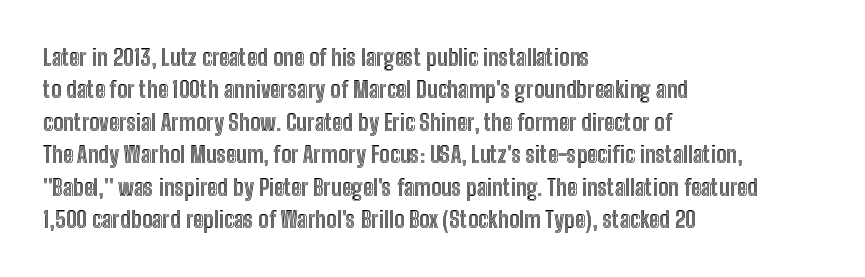
The image shows 23 px text type, upright; set left-aligned, normal line spacing (1.41x), normal letter spacing, not underlined.
